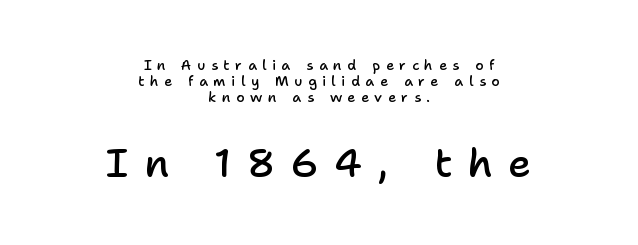
{"serif": "no", "italic": "no", "bold": "semi", "weight": "semibold", "width": "normal", "stroke_contrast": "low", "x_height": "medium", "monospaced": "no", "underline": "no", "align": "center", "line_spacing_ratio": 1.16, "letter_spacing": "wide", "letter_spacing_em": 0.39, "larger_block": "second", "size_ratio": 2.86, "glyph_px": 40}
